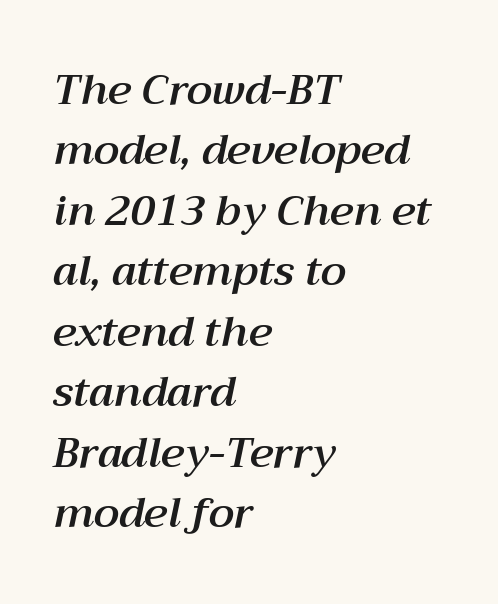
Compared with a centered layout, this one pins lines to the left instead. Glance below the letters and you will spot only blank space. The tracking reads as untouched default to a designer's eye. Note the varied advance widths — an 'i' is clearly narrower than an 'm'. Rows of type keep a routine distance in the vertical direction.
